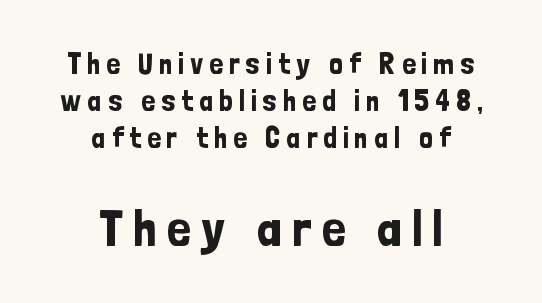
Q: Is the text italic (slanted)? A: No, it is upright.
Q: Is the typeface a serif or a sans-serif typeface? A: Sans-serif.
Q: Is the text underlined? A: No.
Q: How is the paragraph aligned? A: Centered.
Q: Which block of text is set in a larger size, the first (top) or the second (bottom)? A: The second (bottom) one.
Q: Width (condensed, normal, or wide)? A: Condensed.
Q: Stroke contrast? A: Low.
Q: x-height? A: Medium.
Q: Monospaced? A: No.
